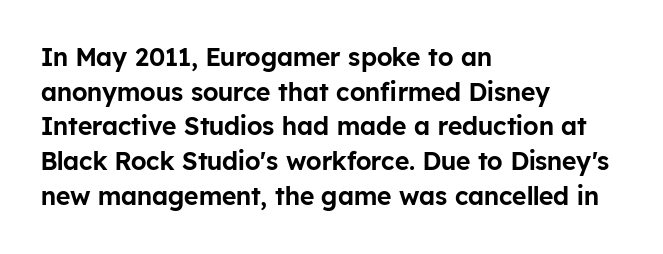
The image shows 25 px text type, upright; set left-aligned, normal line spacing (1.39x), normal letter spacing, not underlined.
